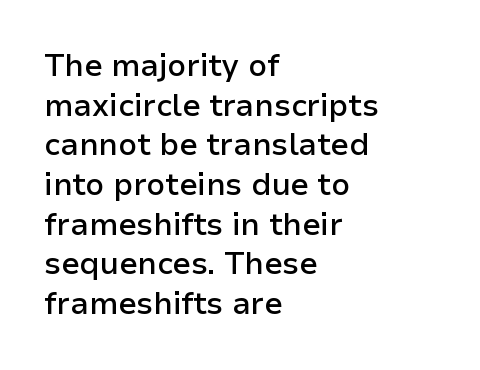
The image shows 31 px semibold sans-serif type, upright; set left-aligned, normal line spacing (1.28x), normal letter spacing, not underlined; low stroke contrast and a medium x-height.
